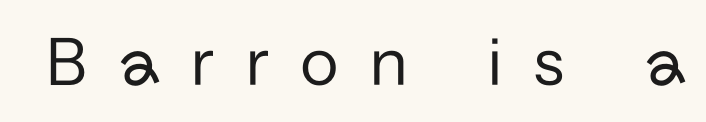
The image shows 71 px regular-weight sans-serif type, upright; set unusually wide letter spacing (+0.44 em), not underlined; low stroke contrast and a medium x-height.
